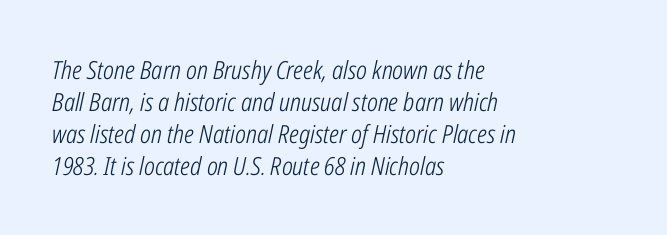
The font sits on the lighter half of the weight spectrum, regular included. Compared with typical paragraphs, the rows here are spaced about the same. All the whitespace from short lines collects on the right. Students, note that the glyphs here touch the page at normal intervals.
